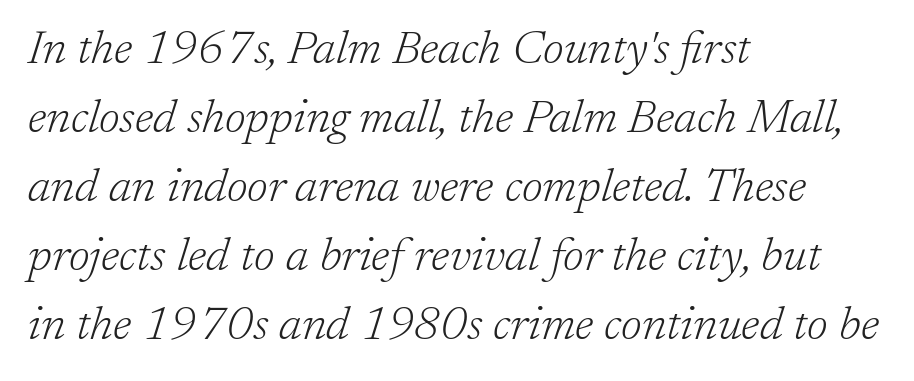
Q: Is the text bold? A: No.
Q: Is the text italic (slanted)? A: Yes, it leans right by about 17 degrees.
Q: Is the typeface a serif or a sans-serif typeface? A: Serif.
Q: Is the text underlined? A: No.
Q: How is the paragraph aligned? A: Left-aligned.
Q: Is the spacing between letters normal or unusually wide? A: Normal.
Q: Is the spacing between lines tight, normal or loose? A: Normal.
Q: Width (condensed, normal, or wide)? A: Normal.
Q: Stroke contrast? A: Low.
Q: x-height? A: Medium.
Q: Monospaced? A: No.
